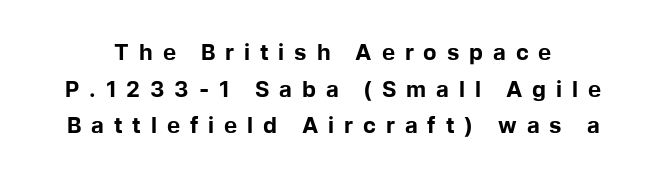
{"italic": "no", "bold": "yes", "underline": "no", "line_spacing": "normal", "line_spacing_ratio": 1.67, "letter_spacing": "wide", "letter_spacing_em": 0.45, "glyph_px": 22}
